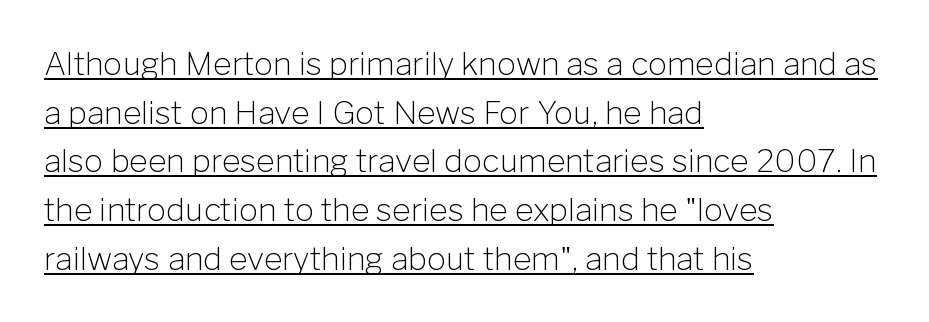
Q: Is the text bold? A: No.
Q: Is the text italic (slanted)? A: No, it is upright.
Q: Is the typeface a serif or a sans-serif typeface? A: Sans-serif.
Q: Is the text underlined? A: Yes.
Q: How is the paragraph aligned? A: Left-aligned.
Q: Is the spacing between letters normal or unusually wide? A: Normal.
Q: Is the spacing between lines tight, normal or loose? A: Normal.
Q: Width (condensed, normal, or wide)? A: Normal.
Q: Stroke contrast? A: Low.
Q: x-height? A: Medium.
Q: Monospaced? A: No.
